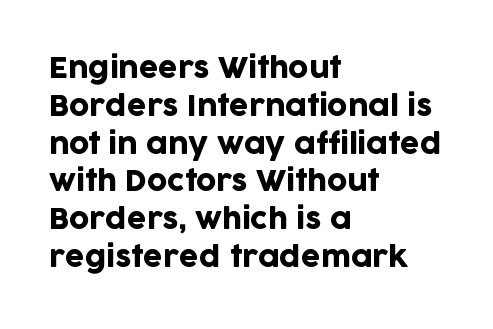
Q: Is the text italic (slanted)? A: No, it is upright.
Q: Is the typeface a serif or a sans-serif typeface? A: Sans-serif.
Q: Is the text underlined? A: No.
Q: How is the paragraph aligned? A: Left-aligned.
Q: Is the spacing between letters normal or unusually wide? A: Normal.
Q: Is the spacing between lines tight, normal or loose? A: Normal.
Q: Width (condensed, normal, or wide)? A: Normal.
Q: Stroke contrast? A: Low.
Q: x-height? A: Large.
Q: Monospaced? A: No.
